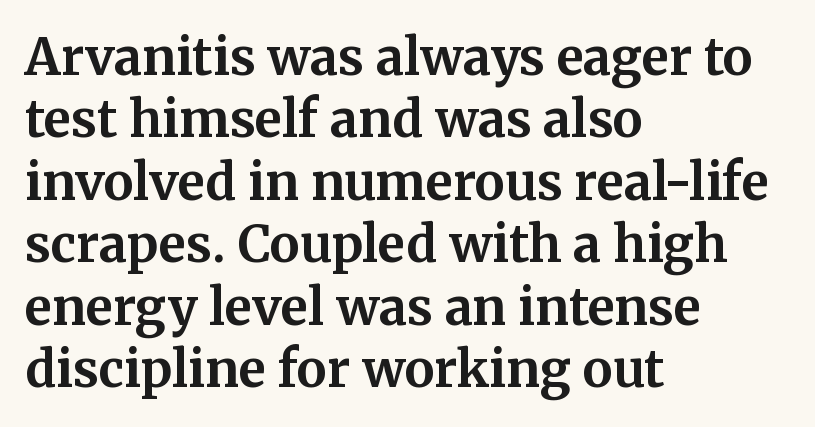
The image shows 50 px bold serif type, upright; set left-aligned, normal line spacing (1.25x), normal letter spacing, not underlined; medium stroke contrast and a medium x-height.
